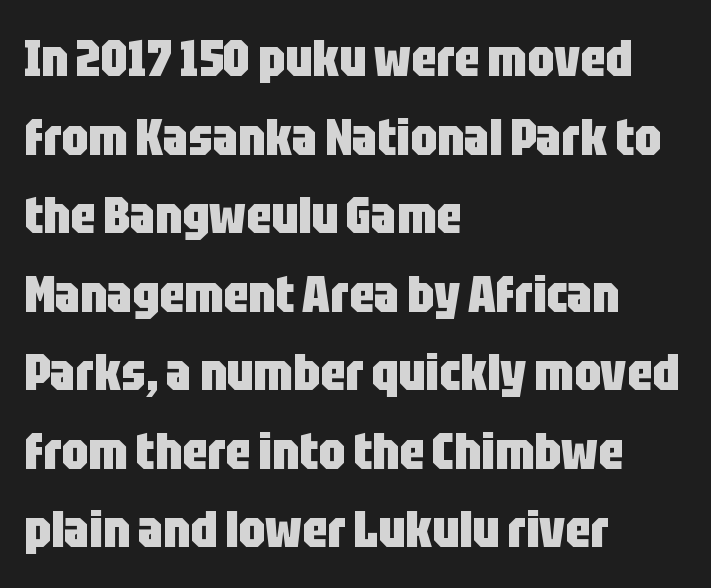
{"serif": "no", "italic": "no", "bold": "yes", "weight": "heavy", "width": "condensed", "stroke_contrast": "low", "x_height": "large", "monospaced": "no", "underline": "no", "align": "left", "line_spacing": "normal", "line_spacing_ratio": 1.51, "letter_spacing": "normal", "letter_spacing_em": 0.0, "glyph_px": 52}
